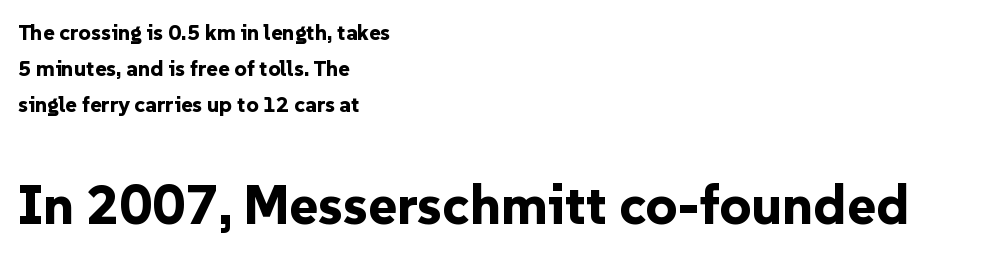
Q: Is the text bold? A: Yes.
Q: Is the text italic (slanted)? A: No, it is upright.
Q: Is the typeface a serif or a sans-serif typeface? A: Sans-serif.
Q: Is the text underlined? A: No.
Q: How is the paragraph aligned? A: Left-aligned.
Q: Is the spacing between letters normal or unusually wide? A: Normal.
Q: Is the spacing between lines tight, normal or loose? A: Normal.
Q: Which block of text is set in a larger size, the first (top) or the second (bottom)? A: The second (bottom) one.
Q: Width (condensed, normal, or wide)? A: Normal.
Q: Stroke contrast? A: Low.
Q: x-height? A: Medium.
Q: Monospaced? A: No.
